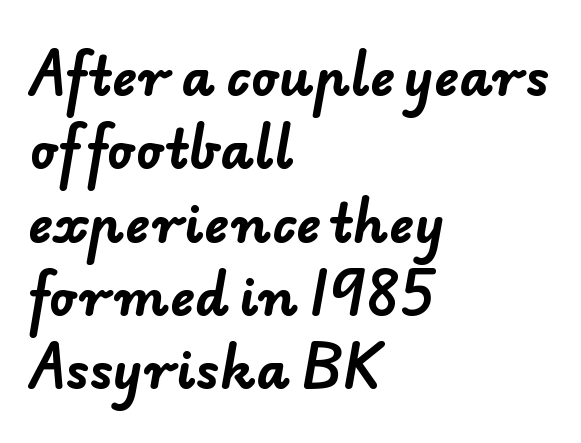
{"serif": "no", "bold": "yes", "weight": "bold", "width": "normal", "stroke_contrast": "low", "x_height": "small", "monospaced": "no", "underline": "no", "align": "left", "line_spacing": "normal", "line_spacing_ratio": 1.41, "letter_spacing": "normal", "letter_spacing_em": 0.0, "glyph_px": 52}
